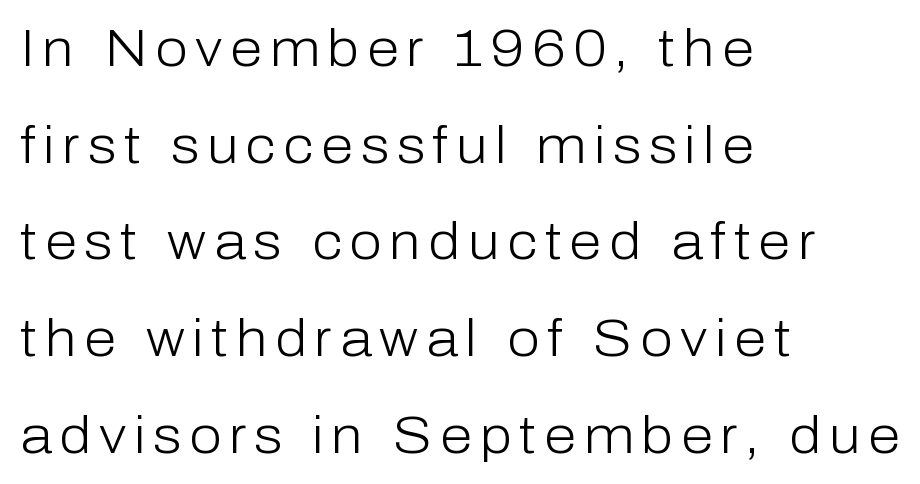
Q: Is the text bold? A: No.
Q: Is the text italic (slanted)? A: No, it is upright.
Q: Is the typeface a serif or a sans-serif typeface? A: Sans-serif.
Q: Is the text underlined? A: No.
Q: How is the paragraph aligned? A: Left-aligned.
Q: Width (condensed, normal, or wide)? A: Normal.
Q: Stroke contrast? A: Low.
Q: x-height? A: Medium.
Q: Monospaced? A: No.
